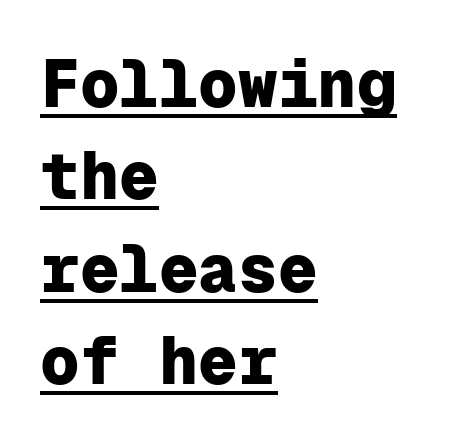
Are there feet on the stems? There aren't — it's a sans. Does the copy run flush right? No — it runs flush left. Ascenders rise straight up at ninety degrees. The glyphs are accompanied by a horizontal stroke just below them.
